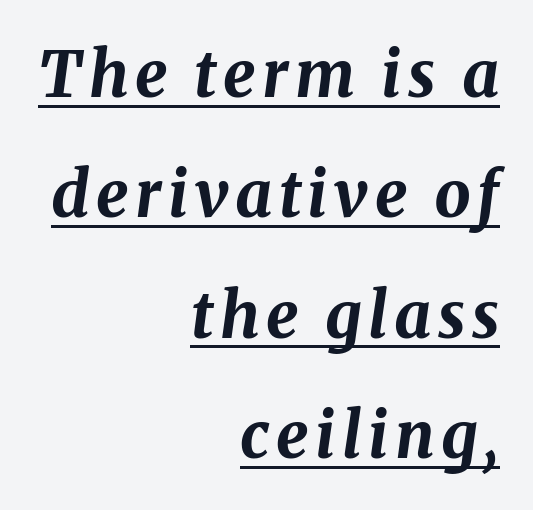
The sample's only ornament is a line tracing under the words. Its strokes are broad and dark, the hallmark of bold type. Is this a fixed-width face? No — the glyphs have proportional, varying widths. Notice how the stems are inclined rather than vertical — that's the hallmark of italics.
